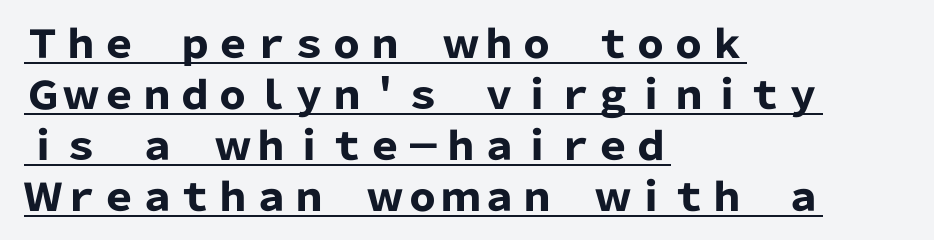
The image shows 38 px heavy sans-serif type, upright; set left-aligned, normal line spacing (1.34x), normal letter spacing, underlined; low stroke contrast and a medium x-height.
